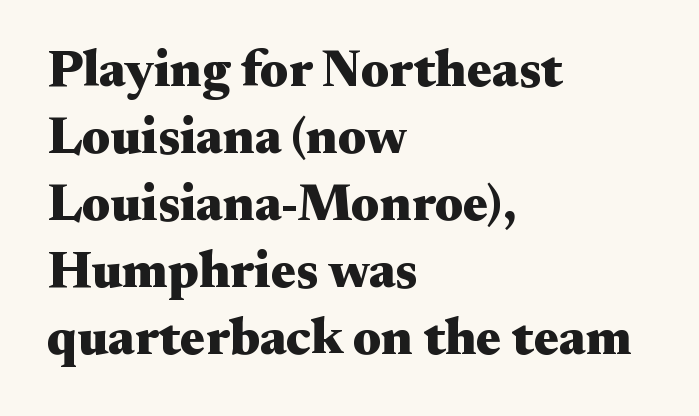
{"serif": "yes", "italic": "no", "bold": "yes", "weight": "heavy", "width": "wide", "stroke_contrast": "medium", "x_height": "small", "monospaced": "no", "underline": "no", "align": "left", "line_spacing": "normal", "line_spacing_ratio": 1.29, "letter_spacing": "normal", "letter_spacing_em": 0.0, "glyph_px": 52}
